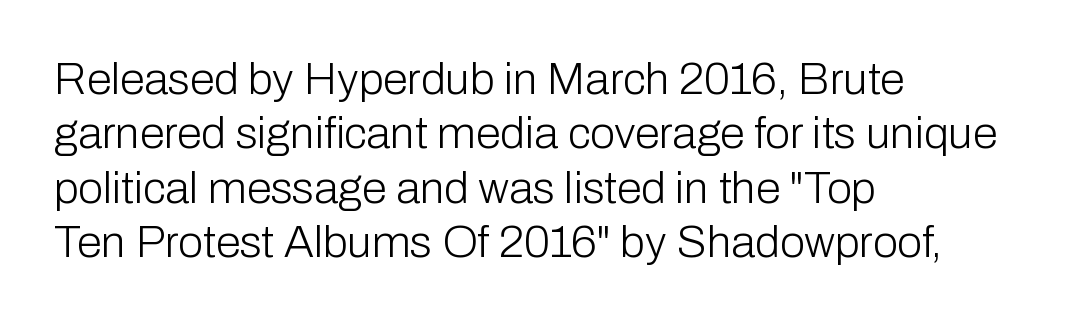
The image shows 45 px light sans-serif type, upright; set left-aligned, line spacing 1.21x, normal letter spacing, not underlined; low stroke contrast and a medium x-height.
